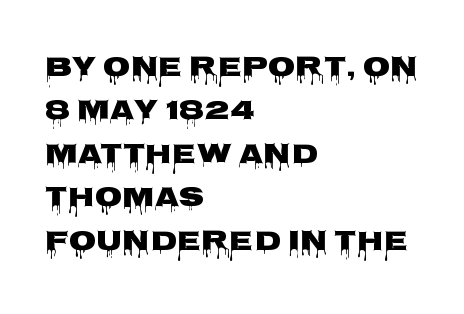
Q: Is the text italic (slanted)? A: No, it is upright.
Q: Is the typeface a serif or a sans-serif typeface? A: Sans-serif.
Q: Is the text underlined? A: No.
Q: How is the paragraph aligned? A: Left-aligned.
Q: Is the spacing between letters normal or unusually wide? A: Normal.
Q: Is the spacing between lines tight, normal or loose? A: Normal.
Q: Width (condensed, normal, or wide)? A: Wide.
Q: Stroke contrast? A: Low.
Q: x-height? A: Large.
Q: Monospaced? A: No.
